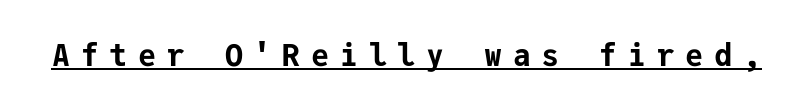
The image shows 30 px bold sans-serif type, upright, monospaced; set unusually wide letter spacing (+0.36 em), underlined; low stroke contrast and a medium x-height.
